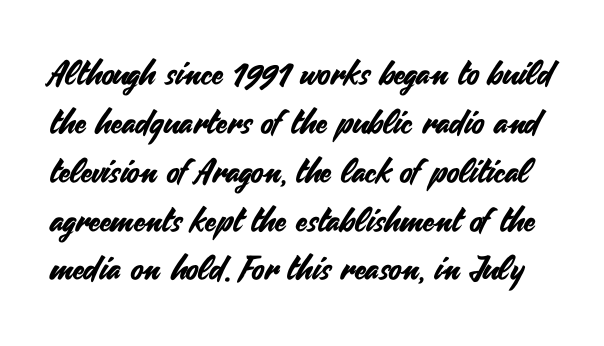
Plain, unruled lines of type. You could not count columns in this text — the font is proportionally spaced. The line-height multiplier appears to be the usual default. No feet cap the strokes, marking this as sans-serif type.
